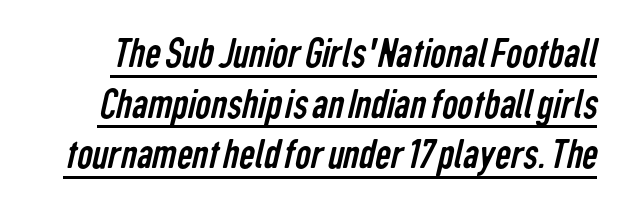
Character widths vary here, with narrow letters taking less room than wide ones. The vertical gap from one line to the next is small. Ink coverage per letter is moderate at most. Serif or sans? Sans — the stroke terminals are bare.
